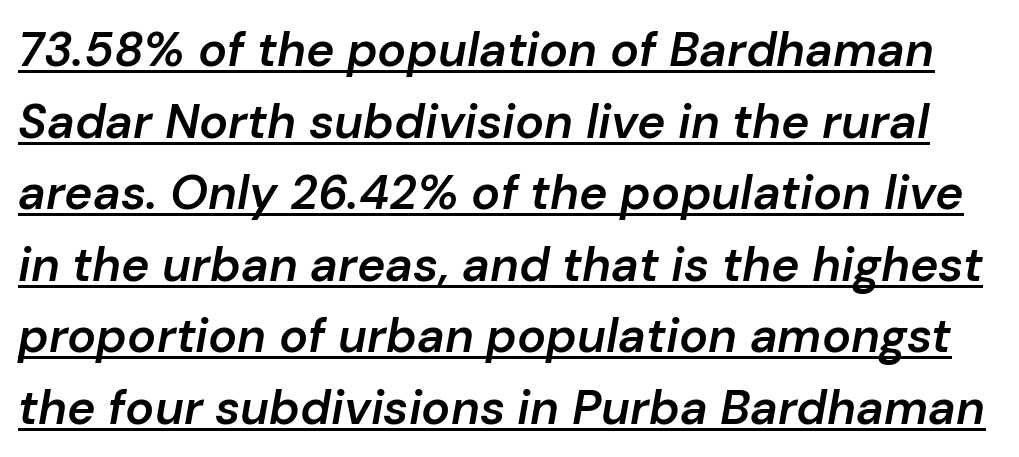
Q: Is the text bold? A: Semi-bold.
Q: Is the text italic (slanted)? A: Yes, it leans right by about 10 degrees.
Q: Is the text underlined? A: Yes.
Q: Is the spacing between letters normal or unusually wide? A: Normal.
Q: Is the spacing between lines tight, normal or loose? A: Normal.
Q: Width (condensed, normal, or wide)? A: Normal.
Q: Stroke contrast? A: Low.
Q: x-height? A: Medium.
Q: Monospaced? A: No.
